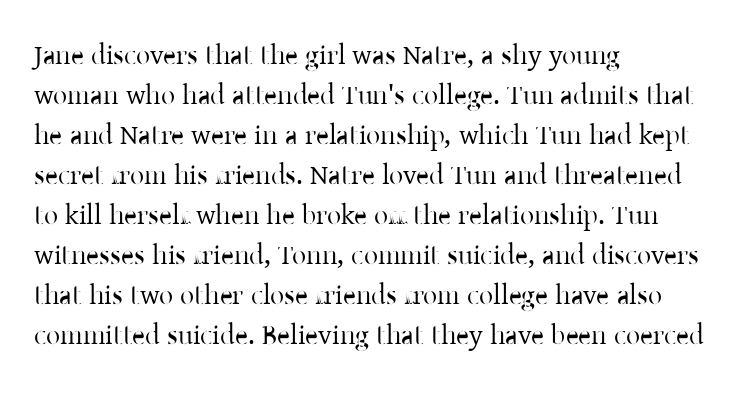
Horizontal bands of white between lines are of average thickness. Small tapered or slab feet sit at the stroke ends, so this counts as serif. Italic? Not at all — the glyphs are vertical. Looks like regular typesetting: each glyph gets only the width it needs. This sample uses plain, unmodified letter spacing.
